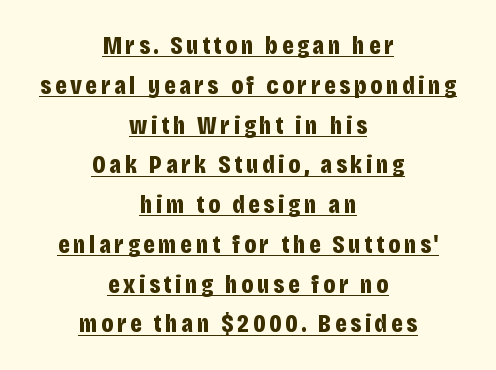
The image shows 26 px bold type, upright; set centered, normal line spacing (1.53x), underlined.
